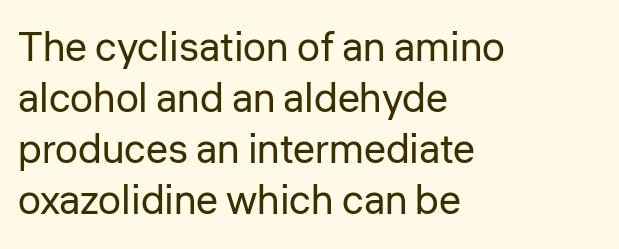
The image shows 41 px regular-weight sans-serif type, upright; set left-aligned, line spacing 1.24x, normal letter spacing, not underlined; low stroke contrast and a medium x-height.
